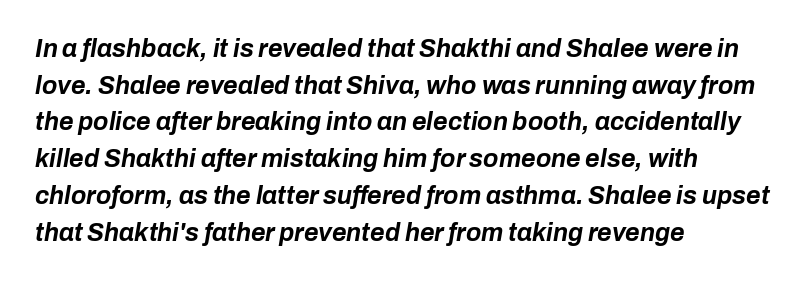
The image shows 25 px bold type, italic (leaning right); set left-aligned, normal line spacing (1.47x), normal letter spacing, not underlined.
